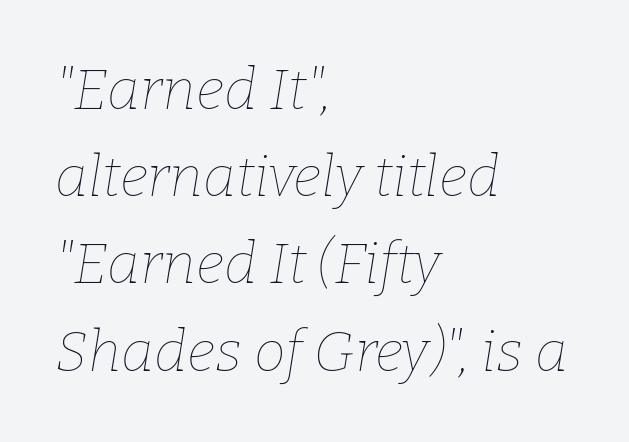
How are the letters spaced? Ordinarily, with no added tracking. Is the type heavy? It reads as light-to-regular instead. This rendering features lettering with no underline. Each letter keeps its own natural width here, so spacing adapts to shape. Baseline-to-baseline distance is the conventional proportion of letter height.
